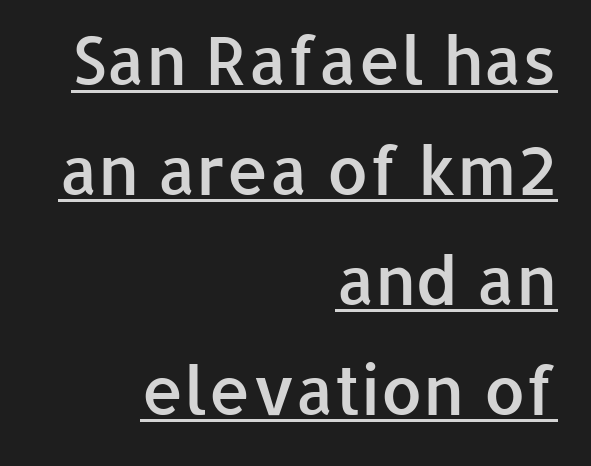
The image shows 67 px semibold sans-serif type, upright; set right-aligned, normal line spacing (1.64x), normal letter spacing, underlined; low stroke contrast and a medium x-height.
